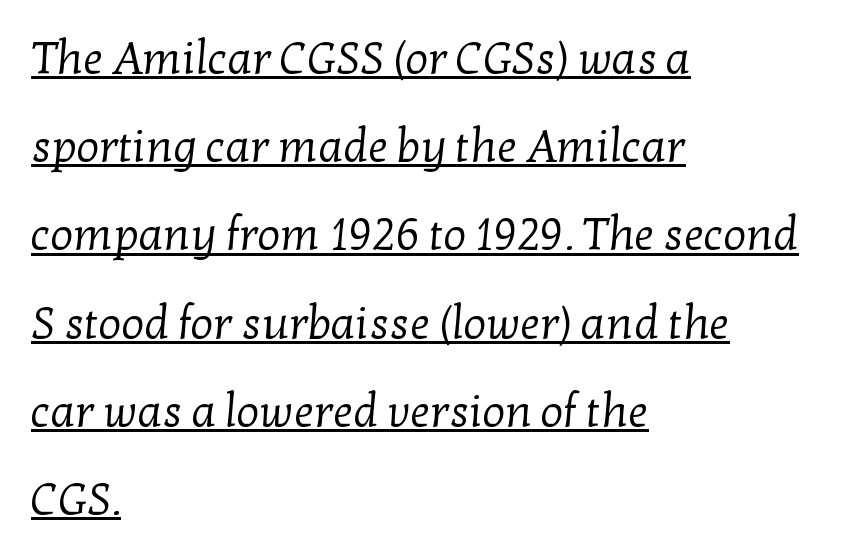
The weight tops out at a normal text grade. A typesetter would label this face a serif. Students, observe: this is what heavily led, spacious text looks like. Tracking value appears to be zero — textbook default spacing.
